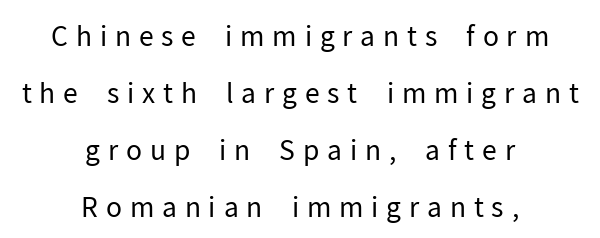
Successive baselines arrive slowly, with a big drop between each. Rule under the text: the space is simply empty. The line texture is sparse and dotted thanks to wide tracking. Every character sits straight up, as roman type does. Compared with a typical body face, this is equally light or lighter still. The passage is arranged like a title page — every line centered.
